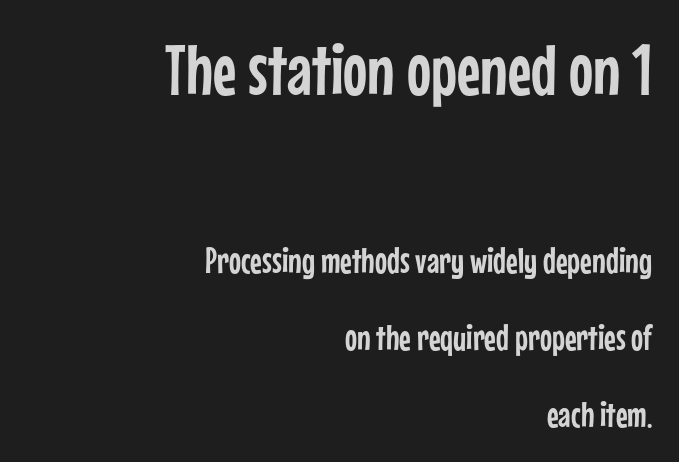
Q: Is the text italic (slanted)? A: No, it is upright.
Q: Is the typeface a serif or a sans-serif typeface? A: Sans-serif.
Q: Is the text underlined? A: No.
Q: How is the paragraph aligned? A: Right-aligned.
Q: Is the spacing between letters normal or unusually wide? A: Normal.
Q: Is the spacing between lines tight, normal or loose? A: Loose.
Q: Which block of text is set in a larger size, the first (top) or the second (bottom)? A: The first (top) one.
Q: Width (condensed, normal, or wide)? A: Condensed.
Q: Stroke contrast? A: Low.
Q: x-height? A: Medium.
Q: Monospaced? A: No.
